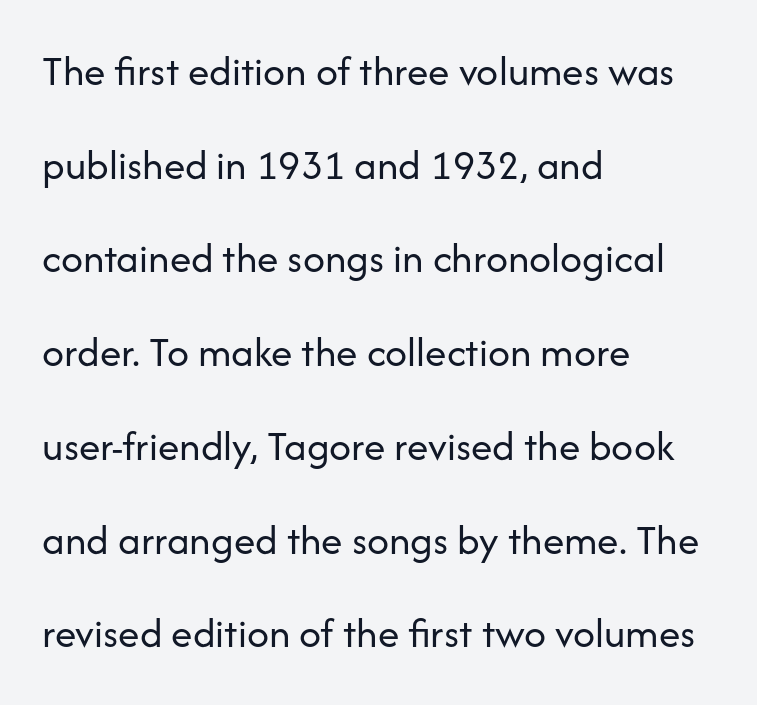
{"serif": "no", "italic": "no", "bold": "no", "weight": "regular", "width": "normal", "stroke_contrast": "low", "x_height": "medium", "monospaced": "no", "underline": "no", "align": "left", "line_spacing": "loose", "line_spacing_ratio": 2.18, "letter_spacing": "normal", "letter_spacing_em": 0.0, "glyph_px": 43}
